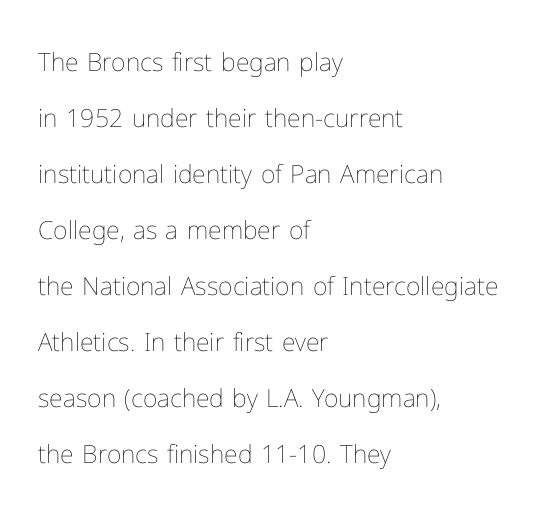
{"italic": "no", "bold": "no", "underline": "no", "align": "left", "line_spacing": "loose", "line_spacing_ratio": 2.24, "letter_spacing": "normal", "letter_spacing_em": 0.0, "glyph_px": 25}
